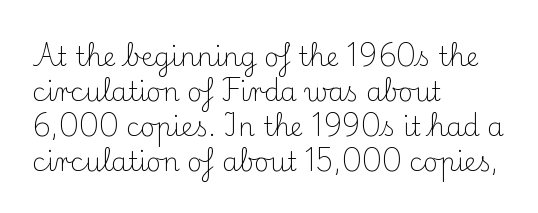
{"italic": "no", "bold": "no", "underline": "no", "align": "left", "line_spacing": "normal", "line_spacing_ratio": 1.34, "letter_spacing": "normal", "letter_spacing_em": 0.0, "glyph_px": 26}
